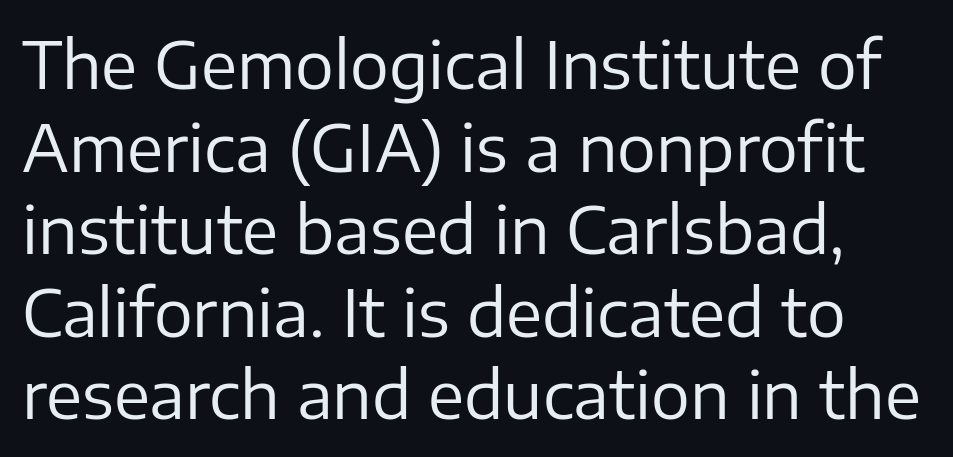
Is there much room between lines? A standard amount, neither cramped nor airy. The letterforms sit shoulder to shoulder at normal distance. This rendering employs a face without finishing strokes, i.e., a sans-serif. Bold? No — there's no thickening of the strokes.
